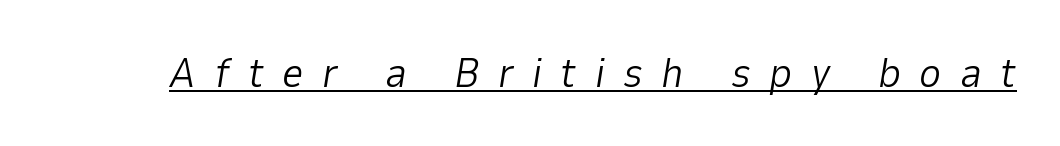
The image shows 42 px light type, italic (leaning right); set unusually wide letter spacing (+0.44 em), underlined; low stroke contrast and a medium x-height.
